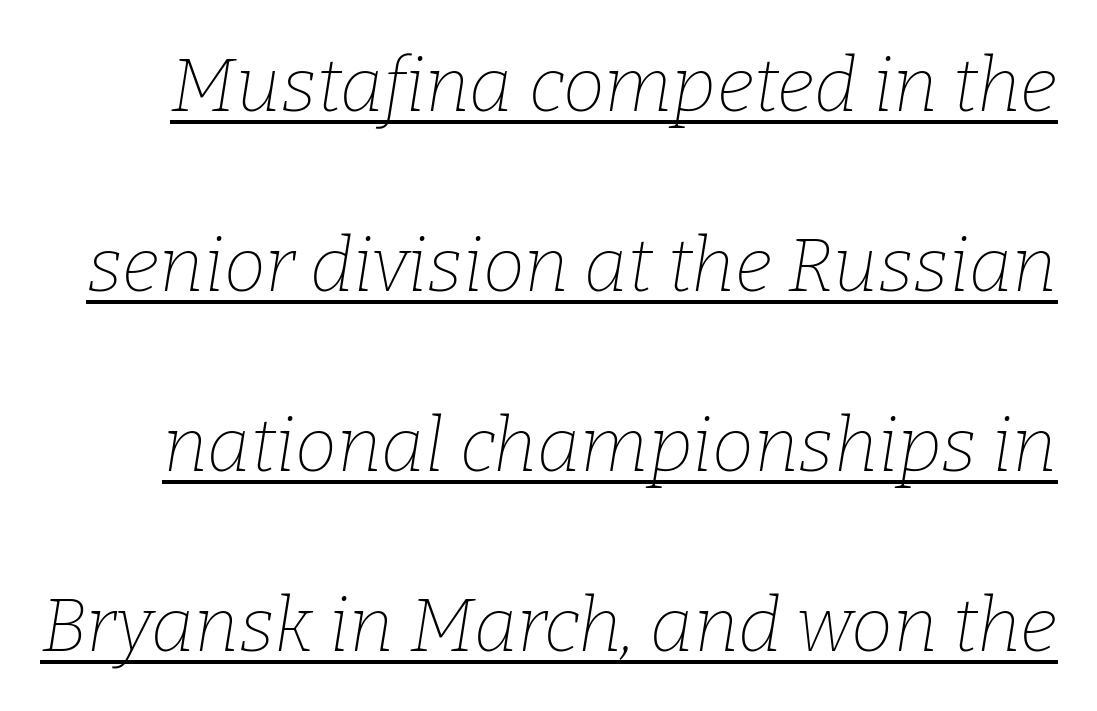
Q: Is the text bold? A: No.
Q: Is the text italic (slanted)? A: Yes, it leans right by about 9 degrees.
Q: Is the typeface a serif or a sans-serif typeface? A: Serif.
Q: Is the text underlined? A: Yes.
Q: Is the spacing between letters normal or unusually wide? A: Normal.
Q: Is the spacing between lines tight, normal or loose? A: Loose.
Q: Width (condensed, normal, or wide)? A: Normal.
Q: Stroke contrast? A: Low.
Q: x-height? A: Medium.
Q: Monospaced? A: No.
